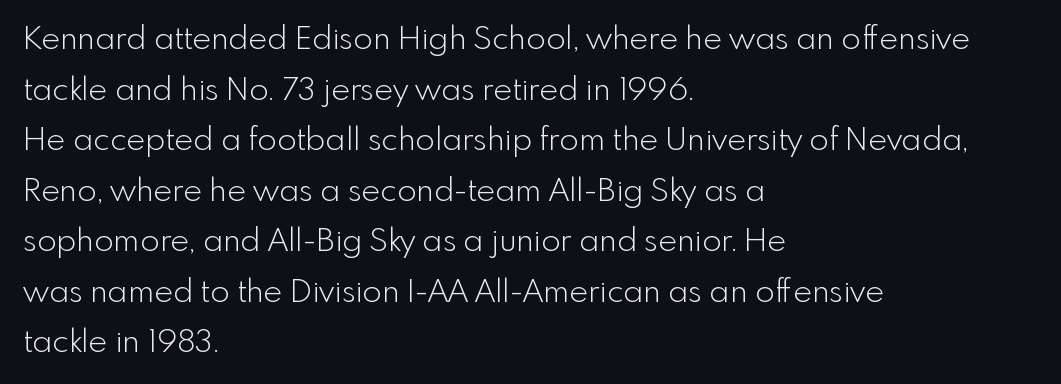
This sample uses an upright cut, with every glyph sitting square on the baseline. Nothing sits at the stroke ends, so this counts as sans-serif. Does extra space separate the letters? No, they use regular spacing. No extra ink here — the face is not bold. Descenders hang freely into open space.
